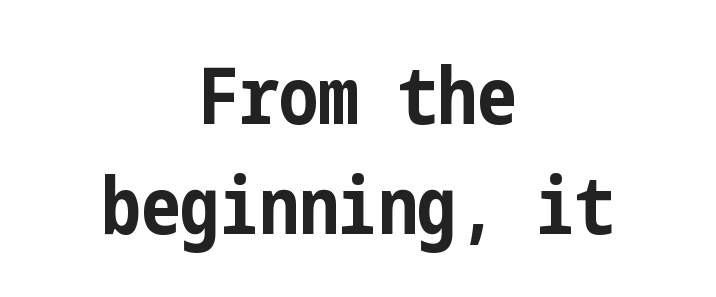
The image shows 79 px bold, condensed sans-serif type, upright; set centered, normal line spacing (1.39x), normal letter spacing, not underlined; low stroke contrast and a medium x-height.
